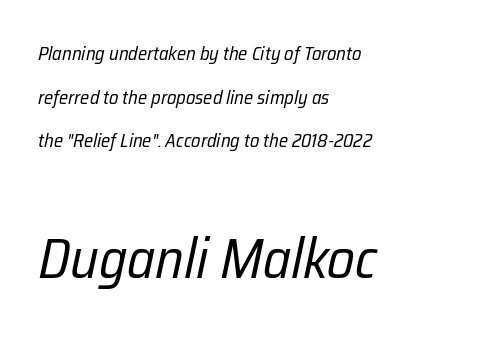
Horizontal bands of white between lines are thick stripes. These glyphs show unthickened strokes, regular width or finer. Character widths vary here, with narrow letters taking less room than wide ones. Is the type slanted? Yes — the strokes lean at a clear angle.
